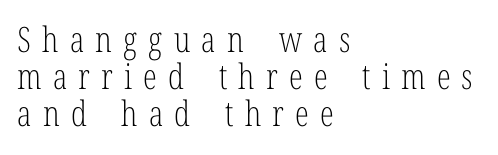
The image shows 35 px light, condensed serif type, upright; set left-aligned, tight line spacing (1.06x), unusually wide letter spacing (+0.32 em), not underlined; low stroke contrast and a medium x-height.
